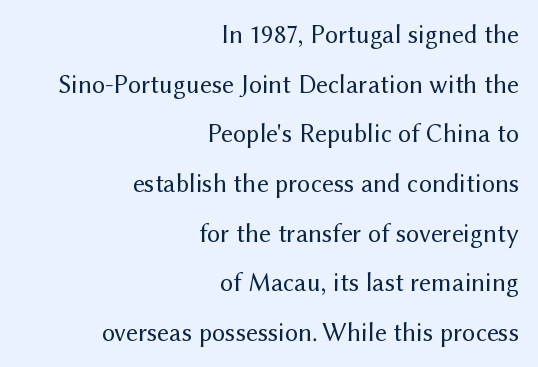
Caption: standard tracking, unaltered. Check the space under the baseline: it is left empty. Alignment: flush right. Caption: face not bold, strokes unweighted.
